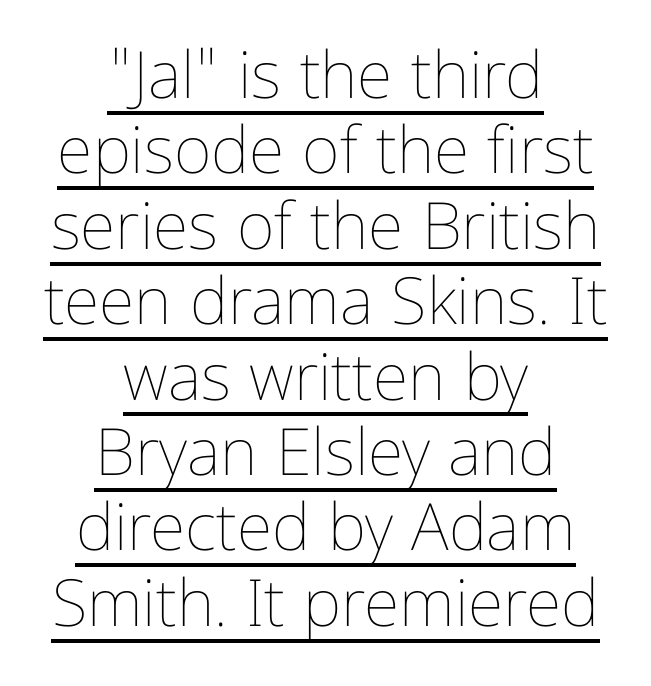
Q: Is the text bold? A: No.
Q: Is the text italic (slanted)? A: No, it is upright.
Q: Is the text underlined? A: Yes.
Q: How is the paragraph aligned? A: Centered.
Q: Is the spacing between letters normal or unusually wide? A: Normal.
Q: Width (condensed, normal, or wide)? A: Condensed.
Q: Stroke contrast? A: Low.
Q: x-height? A: Medium.
Q: Monospaced? A: No.
